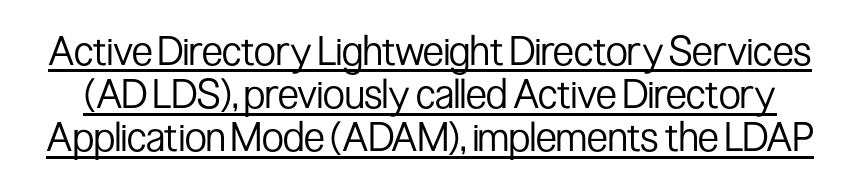
{"serif": "no", "italic": "no", "bold": "no", "weight": "regular", "width": "condensed", "stroke_contrast": "low", "x_height": "medium", "monospaced": "no", "underline": "yes", "line_spacing": "tight", "line_spacing_ratio": 1.08, "letter_spacing": "normal", "letter_spacing_em": 0.0, "glyph_px": 40}
